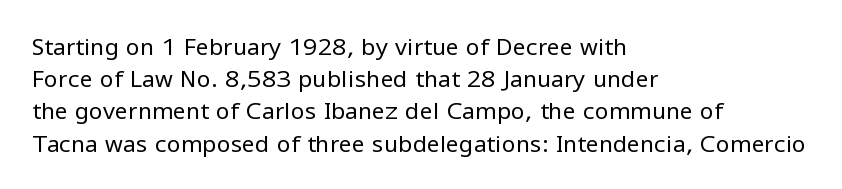
The image shows 23 px text type, upright; set left-aligned, normal line spacing (1.4x), normal letter spacing, not underlined.
